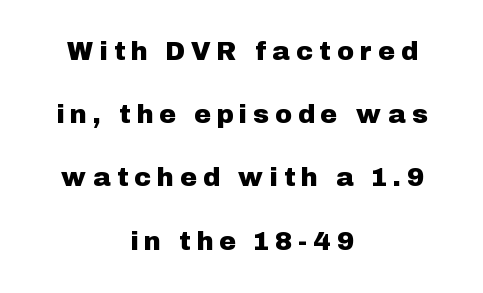
Q: Is the text italic (slanted)? A: No, it is upright.
Q: Is the text underlined? A: No.
Q: How is the paragraph aligned? A: Centered.
Q: Is the spacing between letters normal or unusually wide? A: Unusually wide.
Q: Is the spacing between lines tight, normal or loose? A: Loose.
